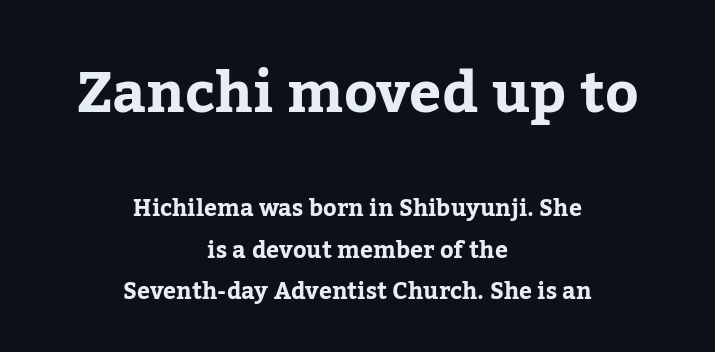
{"serif": "yes", "italic": "no", "width": "normal", "stroke_contrast": "low", "x_height": "medium", "monospaced": "no", "underline": "no", "align": "center", "line_spacing_ratio": 1.8, "letter_spacing": "normal", "letter_spacing_em": 0.0, "larger_block": "first", "size_ratio": 2.48, "glyph_px": 57}
